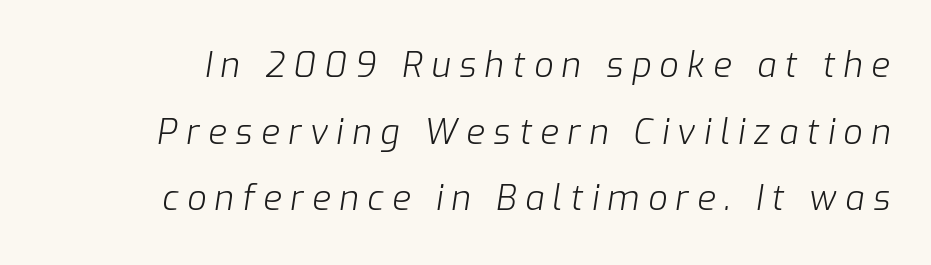
{"italic": "yes", "lean": "right", "slant_degrees": 9, "bold": "no", "weight": "light", "width": "normal", "stroke_contrast": "low", "x_height": "medium", "monospaced": "no", "underline": "no", "line_spacing": "loose", "line_spacing_ratio": 1.96, "letter_spacing": "wide", "letter_spacing_em": 0.25, "glyph_px": 34}
